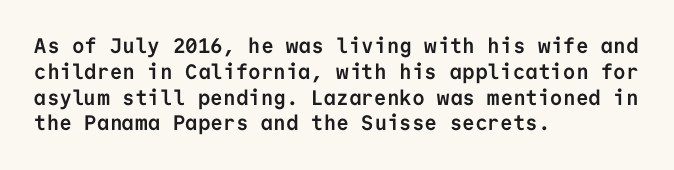
{"italic": "no", "bold": "yes", "underline": "no", "align": "left", "line_spacing_ratio": 1.23, "letter_spacing": "normal", "letter_spacing_em": 0.0, "glyph_px": 21}
